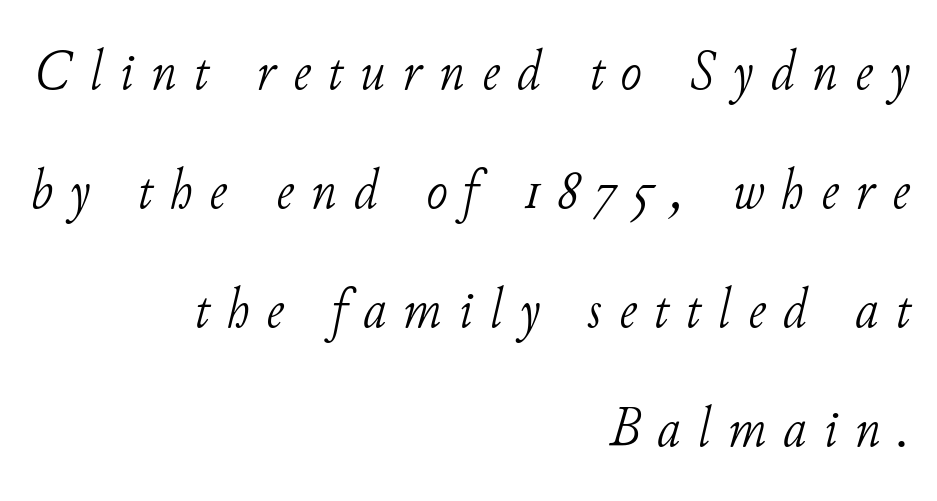
The image shows 58 px light serif type, italic (leaning right); set right-aligned, loose line spacing (2.05x), unusually wide letter spacing (+0.29 em), not underlined; low stroke contrast and a small x-height.
